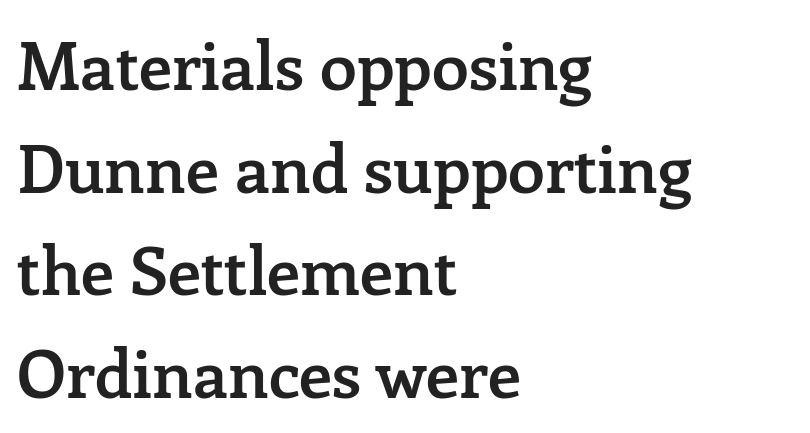
The image shows 67 px semibold serif type, upright; set left-aligned, normal line spacing (1.53x), normal letter spacing, not underlined; low stroke contrast and a medium x-height.
